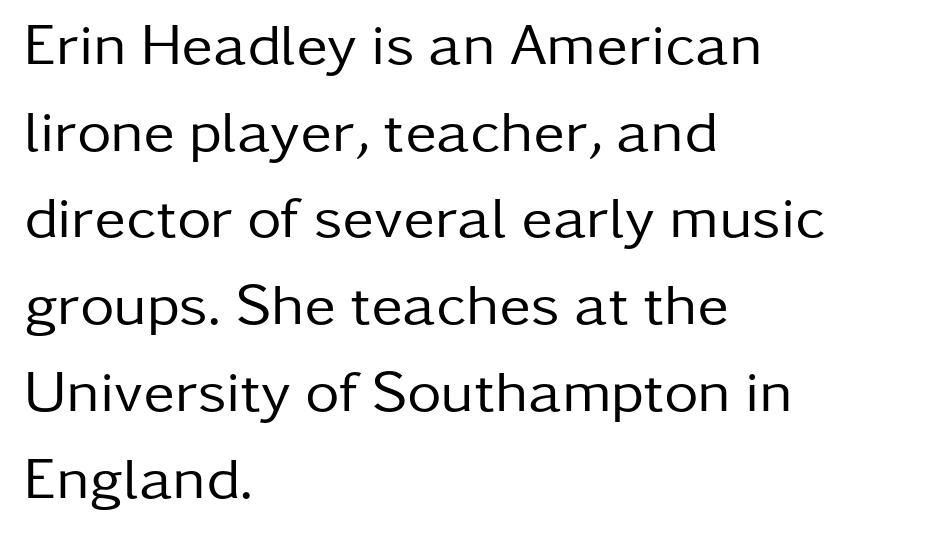
Casual observation: everything's shoved over to the left. The designer left line spacing at the default. The font is comparable to plain body text, perhaps lighter. What kind of face is this? One without serifs — a sans.
